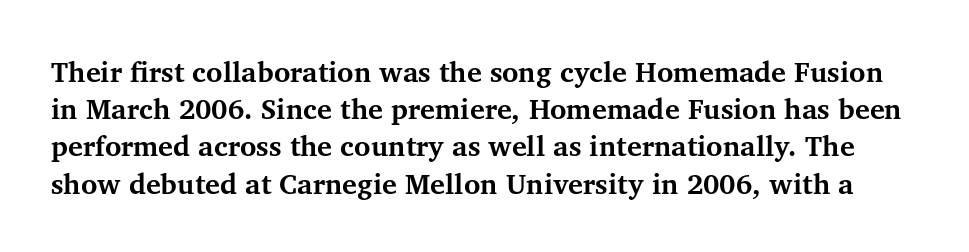
Set as a true bold cut, around the 700 mark. Descenders hang freely into open space. Here the designer chose a conventional face with non-uniform glyph widths. Unlike italic type, these characters show no tilt at all. Is the letter spacing exaggerated? No — it looks like the ordinary default.
